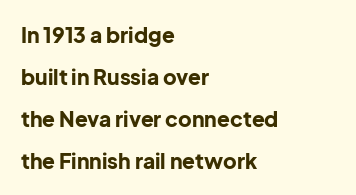
{"italic": "no", "bold": "yes", "underline": "no", "align": "left", "line_spacing": "loose", "line_spacing_ratio": 2.0, "letter_spacing": "normal", "letter_spacing_em": 0.0, "glyph_px": 21}
